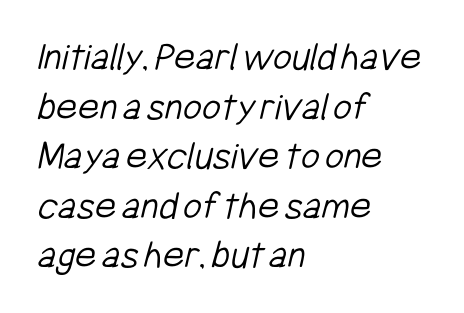
Q: Is the text bold? A: No.
Q: Is the typeface a serif or a sans-serif typeface? A: Sans-serif.
Q: Is the text underlined? A: No.
Q: How is the paragraph aligned? A: Left-aligned.
Q: Is the spacing between letters normal or unusually wide? A: Normal.
Q: Width (condensed, normal, or wide)? A: Condensed.
Q: Stroke contrast? A: Low.
Q: x-height? A: Medium.
Q: Monospaced? A: No.
